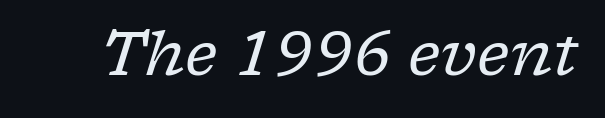
Q: Is the text bold? A: No.
Q: Is the text italic (slanted)? A: Yes, it leans right by about 17 degrees.
Q: Is the typeface a serif or a sans-serif typeface? A: Serif.
Q: Is the text underlined? A: No.
Q: Is the spacing between letters normal or unusually wide? A: Normal.
Q: Width (condensed, normal, or wide)? A: Normal.
Q: Stroke contrast? A: Low.
Q: x-height? A: Medium.
Q: Monospaced? A: No.
